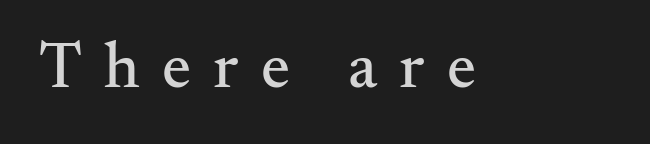
The image shows 65 px serif type, upright; set unusually wide letter spacing (+0.34 em), not underlined; medium stroke contrast and a small x-height.
